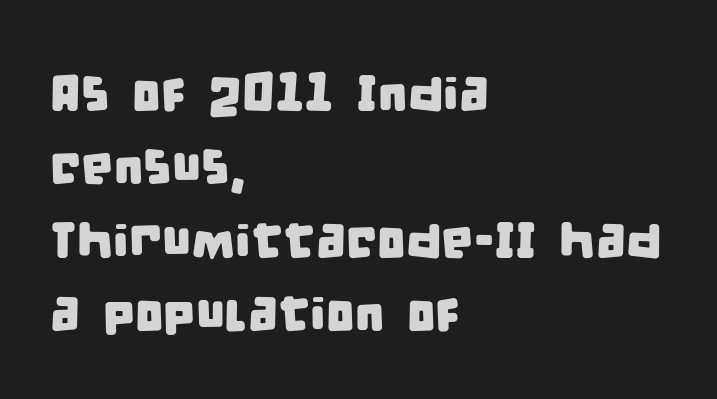
Q: Is the typeface a serif or a sans-serif typeface? A: Sans-serif.
Q: Is the text underlined? A: No.
Q: How is the paragraph aligned? A: Left-aligned.
Q: Is the spacing between letters normal or unusually wide? A: Normal.
Q: Is the spacing between lines tight, normal or loose? A: Normal.
Q: Width (condensed, normal, or wide)? A: Condensed.
Q: Stroke contrast? A: Low.
Q: x-height? A: Large.
Q: Monospaced? A: No.
